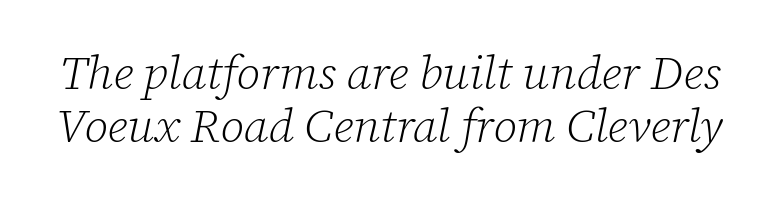
The image shows 47 px light serif type, italic (leaning right); set tight line spacing (1.13x), normal letter spacing, not underlined; low stroke contrast and a medium x-height.
